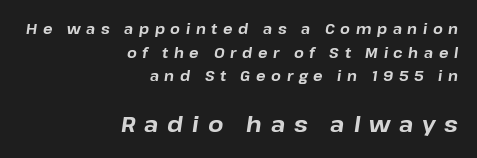
Q: Is the text bold? A: Yes.
Q: Is the text italic (slanted)? A: Yes, it leans right by about 8 degrees.
Q: Is the text underlined? A: No.
Q: How is the paragraph aligned? A: Right-aligned.
Q: Is the spacing between letters normal or unusually wide? A: Unusually wide.
Q: Is the spacing between lines tight, normal or loose? A: Normal.
Q: Which block of text is set in a larger size, the first (top) or the second (bottom)? A: The second (bottom) one.
